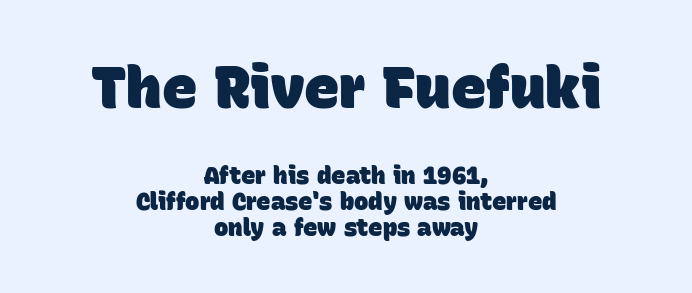
Q: Is the text bold? A: Yes.
Q: Is the typeface a serif or a sans-serif typeface? A: Sans-serif.
Q: Is the text underlined? A: No.
Q: How is the paragraph aligned? A: Centered.
Q: Is the spacing between letters normal or unusually wide? A: Normal.
Q: Is the spacing between lines tight, normal or loose? A: Tight.
Q: Which block of text is set in a larger size, the first (top) or the second (bottom)? A: The first (top) one.
Q: Width (condensed, normal, or wide)? A: Normal.
Q: Stroke contrast? A: Low.
Q: x-height? A: Large.
Q: Monospaced? A: No.
